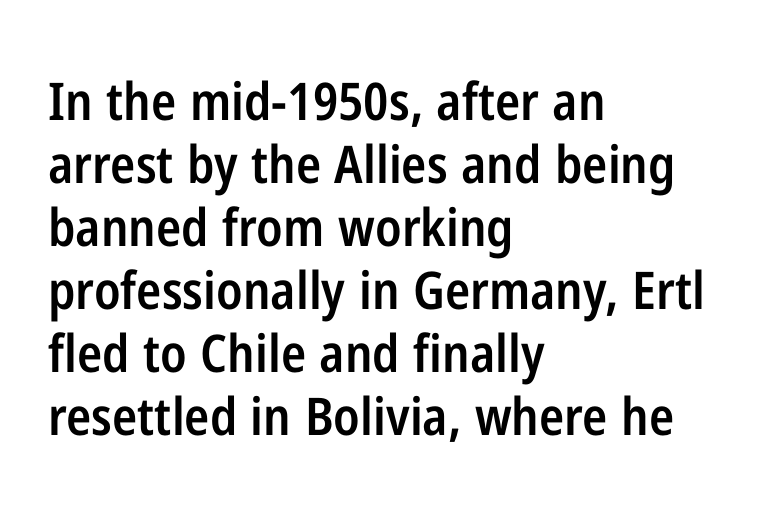
{"serif": "no", "italic": "no", "bold": "semi", "weight": "semibold", "width": "condensed", "stroke_contrast": "low", "x_height": "medium", "monospaced": "no", "underline": "no", "align": "left", "line_spacing_ratio": 1.21, "letter_spacing": "normal", "letter_spacing_em": 0.0, "glyph_px": 52}
